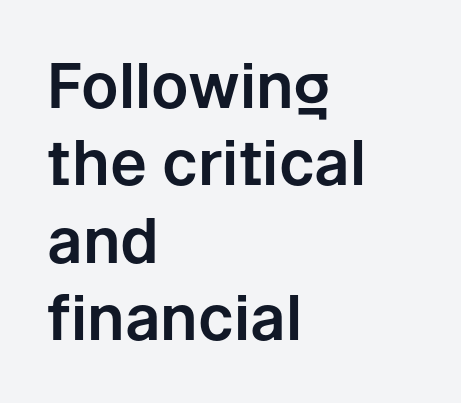
{"serif": "no", "italic": "no", "width": "normal", "stroke_contrast": "low", "x_height": "medium", "monospaced": "no", "underline": "no", "align": "left", "line_spacing": "normal", "line_spacing_ratio": 1.25, "letter_spacing": "normal", "letter_spacing_em": 0.0, "glyph_px": 62}
